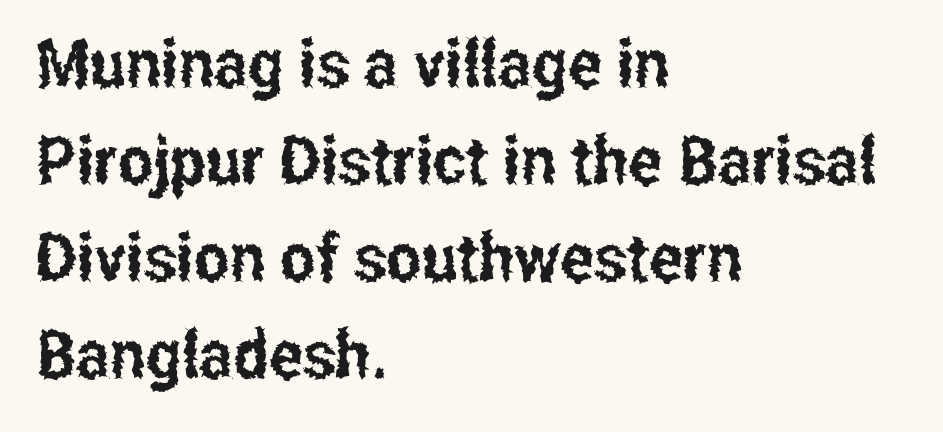
The image shows 67 px condensed sans-serif type, upright; set left-aligned, normal line spacing (1.45x), normal letter spacing, not underlined; low stroke contrast and a medium x-height.
